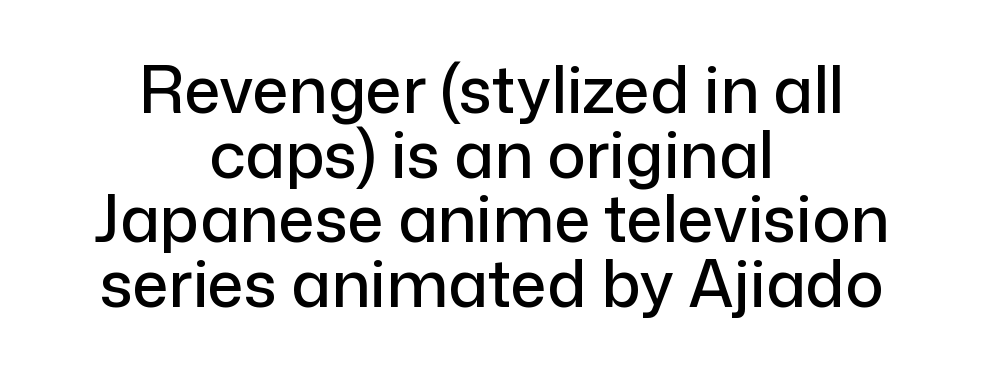
Line spacing here is tight. Beneath every word, the page is bare. Visually the block forms a symmetrical silhouette, jagged on both flanks. Each letter keeps its own natural width here, so spacing adapts to shape. Rendered with straight, roman letterforms.
